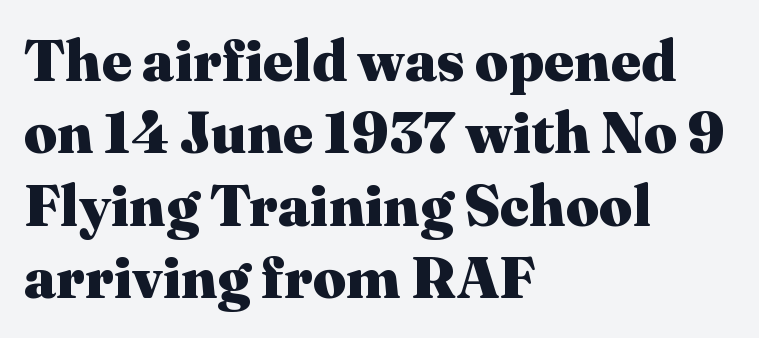
Q: Is the text bold? A: Yes.
Q: Is the text italic (slanted)? A: No, it is upright.
Q: Is the typeface a serif or a sans-serif typeface? A: Serif.
Q: Is the text underlined? A: No.
Q: How is the paragraph aligned? A: Left-aligned.
Q: Is the spacing between letters normal or unusually wide? A: Normal.
Q: Is the spacing between lines tight, normal or loose? A: Normal.
Q: Width (condensed, normal, or wide)? A: Normal.
Q: Stroke contrast? A: Medium.
Q: x-height? A: Medium.
Q: Monospaced? A: No.
